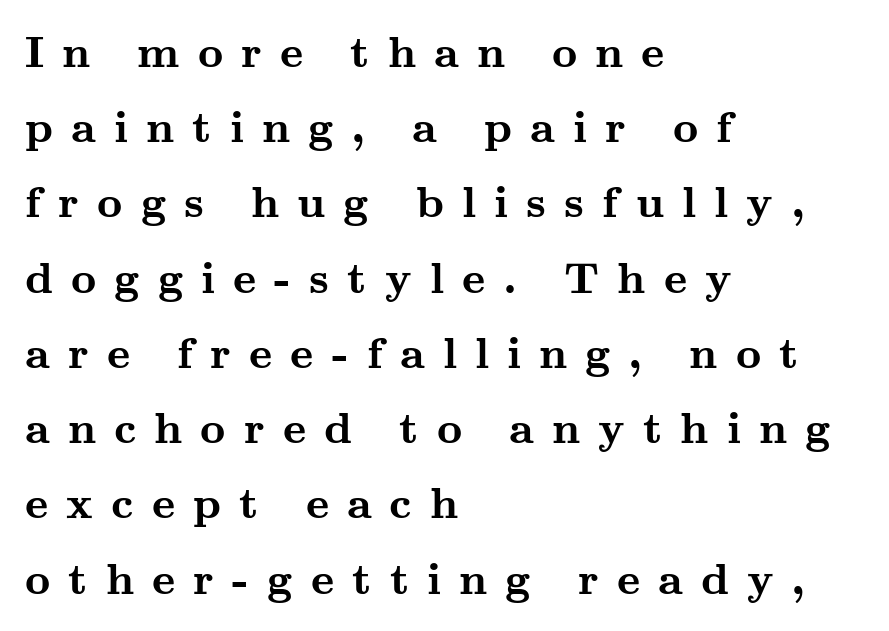
Q: Is the text bold? A: Yes.
Q: Is the text italic (slanted)? A: No, it is upright.
Q: Is the typeface a serif or a sans-serif typeface? A: Serif.
Q: Is the text underlined? A: No.
Q: How is the paragraph aligned? A: Left-aligned.
Q: Is the spacing between letters normal or unusually wide? A: Unusually wide.
Q: Width (condensed, normal, or wide)? A: Wide.
Q: Stroke contrast? A: Medium.
Q: x-height? A: Small.
Q: Monospaced? A: No.
